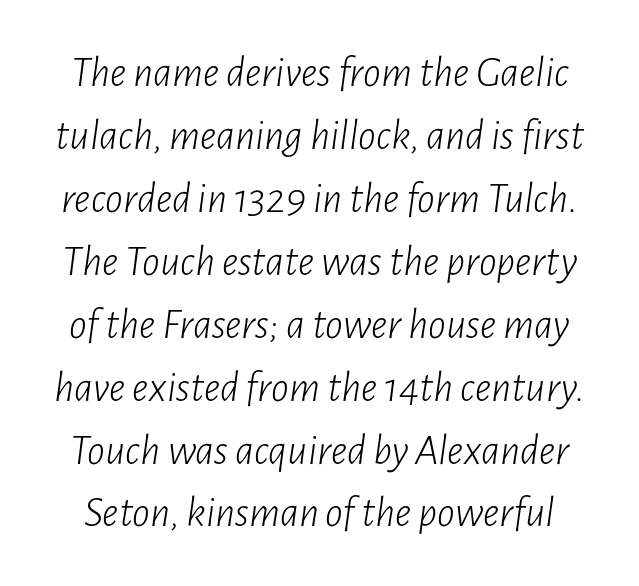
{"italic": "yes", "lean": "right", "slant_degrees": 7, "bold": "no", "weight": "light", "width": "condensed", "stroke_contrast": "low", "x_height": "medium", "monospaced": "no", "underline": "no", "line_spacing": "normal", "line_spacing_ratio": 1.43, "letter_spacing": "normal", "letter_spacing_em": 0.0, "glyph_px": 44}
